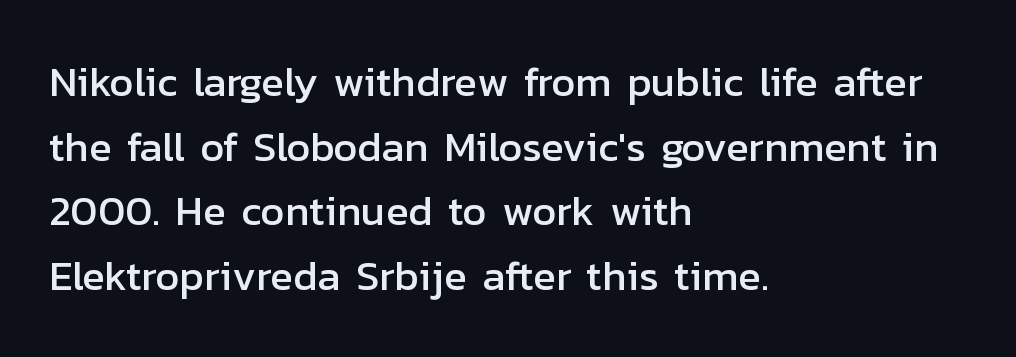
Q: Is the text italic (slanted)? A: No, it is upright.
Q: Is the typeface a serif or a sans-serif typeface? A: Sans-serif.
Q: Is the text underlined? A: No.
Q: How is the paragraph aligned? A: Left-aligned.
Q: Is the spacing between letters normal or unusually wide? A: Normal.
Q: Is the spacing between lines tight, normal or loose? A: Normal.
Q: Width (condensed, normal, or wide)? A: Normal.
Q: Stroke contrast? A: Low.
Q: x-height? A: Medium.
Q: Monospaced? A: No.
